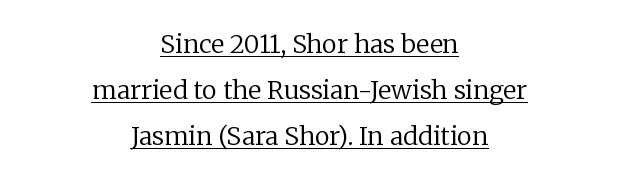
Q: Is the text bold? A: No.
Q: Is the text italic (slanted)? A: No, it is upright.
Q: Is the text underlined? A: Yes.
Q: How is the paragraph aligned? A: Centered.
Q: Is the spacing between letters normal or unusually wide? A: Normal.
